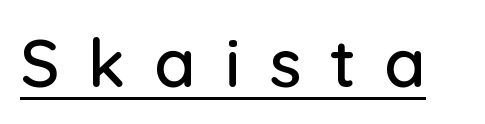
Are there feet on the stems? There aren't — it's a sans. Honestly, the underline is the first thing you notice here. You could only call the tracking loose — the letters float apart. This is the regular roman posture of the typeface.
